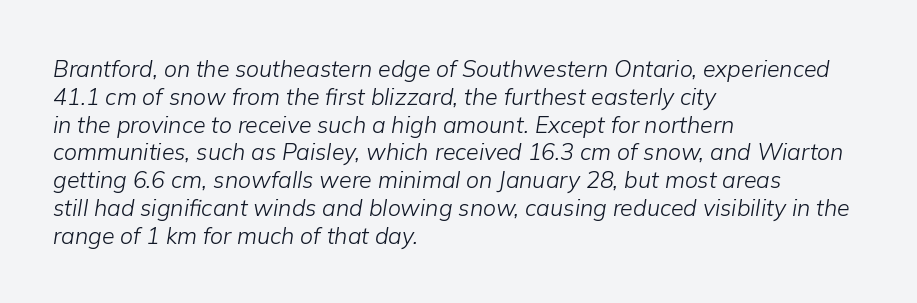
{"italic": "yes", "lean": "right", "slant_degrees": 9, "bold": "no", "underline": "no", "align": "left", "line_spacing_ratio": 1.21, "letter_spacing": "normal", "letter_spacing_em": 0.0, "glyph_px": 23}
